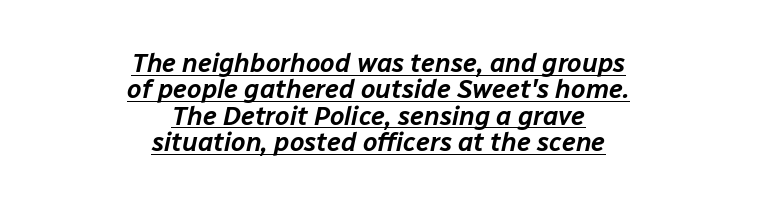
{"italic": "yes", "lean": "right", "slant_degrees": 12, "underline": "yes", "align": "center", "line_spacing": "tight", "line_spacing_ratio": 1.01, "letter_spacing": "normal", "letter_spacing_em": 0.0, "glyph_px": 26}
